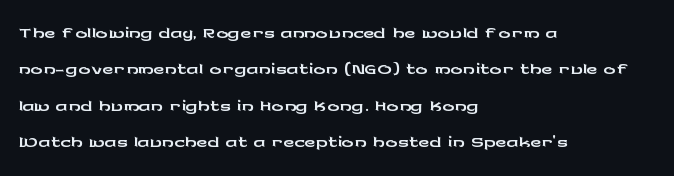
{"serif": "no", "italic": "no", "width": "wide", "stroke_contrast": "low", "x_height": "medium", "monospaced": "no", "underline": "no", "align": "left", "line_spacing_ratio": 1.21, "letter_spacing": "normal", "letter_spacing_em": 0.0, "glyph_px": 30}
